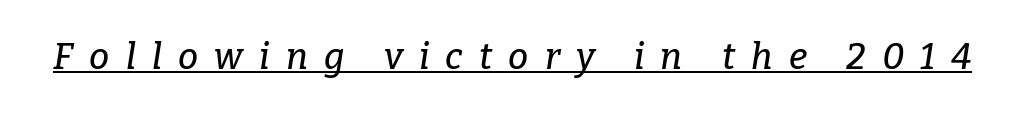
Italic? Definitely — the glyphs are oblique. Is this a sans? No — the strokes have serifs. This is underlined copy, the kind a proofreader might mark for attention. Character widths vary here, with narrow letters taking less room than wide ones. Substantial extra tracking has been applied to these lines.
